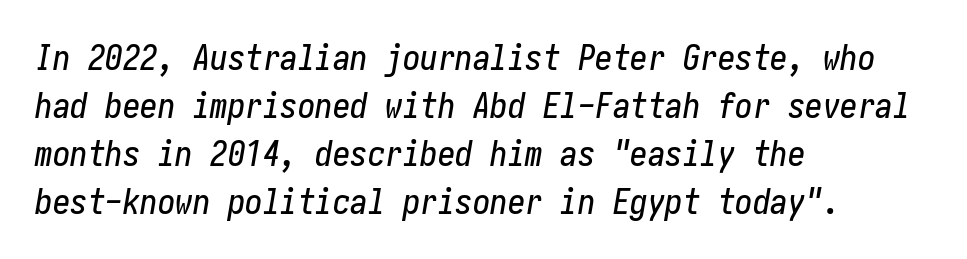
{"italic": "yes", "lean": "right", "slant_degrees": 10, "width": "condensed", "stroke_contrast": "low", "x_height": "medium", "underline": "no", "align": "left", "line_spacing": "normal", "line_spacing_ratio": 1.37, "letter_spacing": "normal", "letter_spacing_em": 0.0, "glyph_px": 35}
